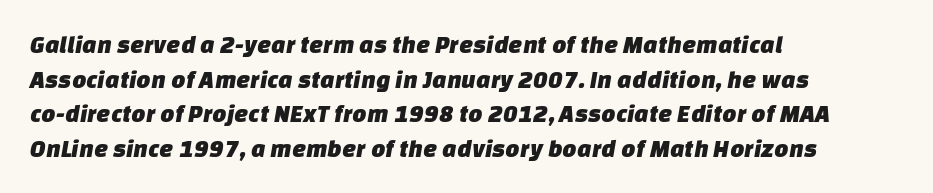
Q: Is the text underlined? A: No.
Q: How is the paragraph aligned? A: Left-aligned.
Q: Is the spacing between letters normal or unusually wide? A: Normal.
Q: Is the spacing between lines tight, normal or loose? A: Normal.
